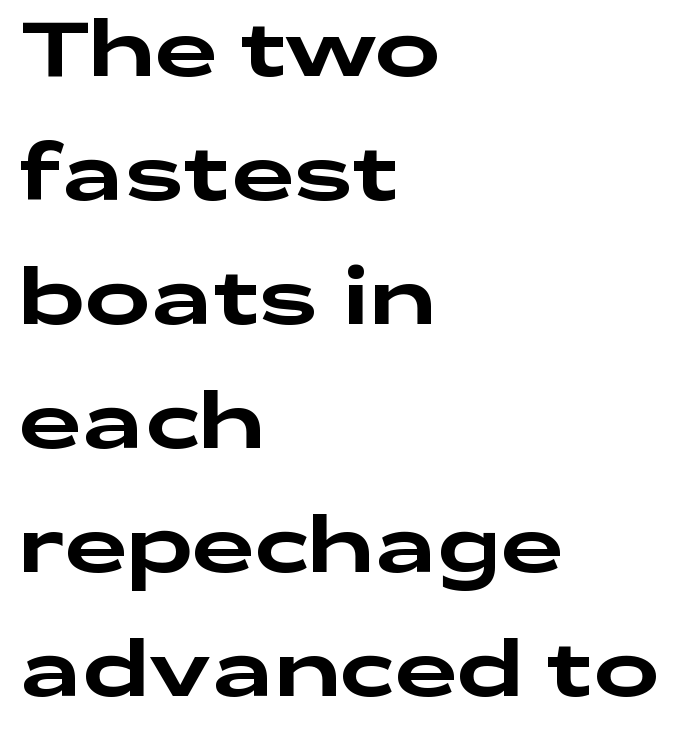
The image shows 78 px wide sans-serif type, upright; set left-aligned, normal line spacing (1.59x), normal letter spacing, not underlined; low stroke contrast and a medium x-height.
